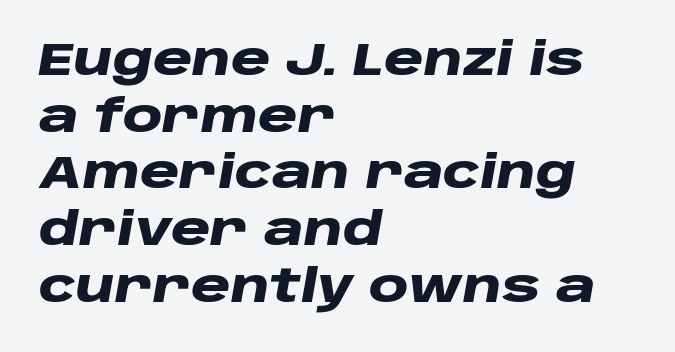
The image shows 45 px heavy, wide type, italic (leaning right); set left-aligned, normal line spacing (1.26x), normal letter spacing, not underlined; low stroke contrast and a large x-height.
